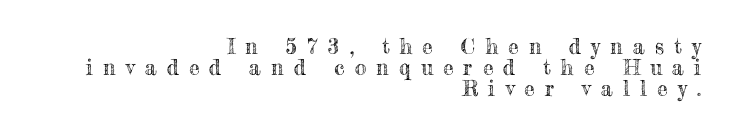
Ascenders rise straight up at ninety degrees. Line endings align vertically; line beginnings do not. One glance says dense: line gaps are narrower than usual. Glyph-to-glyph distance is far greater than everyday printed text. Rule under the text: the space is simply empty.
